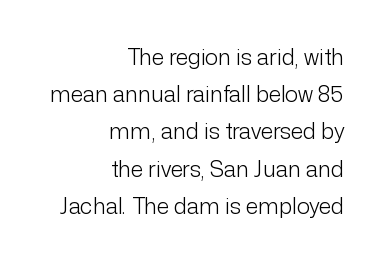
Compared with a flush-left layout, this one pins lines to the opposite, right side. A typesetter would call this leading conventional body-copy spacing. The typesetting does not lean heavy: it is not bold. Tracking here is standard; glyphs follow each other at the usual distance. A bare baseline throughout the passage. If you drew a line through each stem, it would be perfectly vertical.
